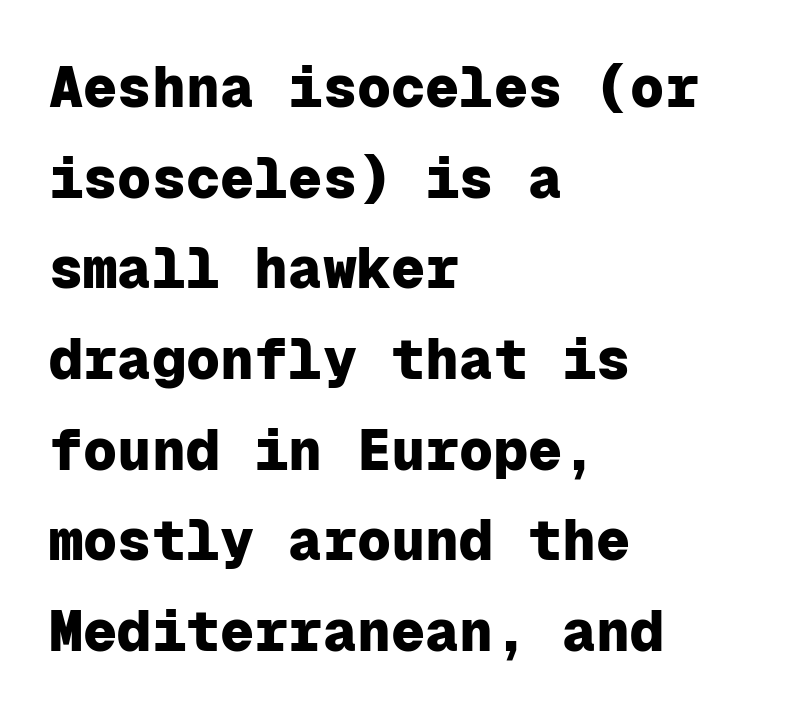
Q: Is the text bold? A: Yes.
Q: Is the text italic (slanted)? A: No, it is upright.
Q: Is the typeface a serif or a sans-serif typeface? A: Sans-serif.
Q: Is the text underlined? A: No.
Q: How is the paragraph aligned? A: Left-aligned.
Q: Is the spacing between letters normal or unusually wide? A: Normal.
Q: Is the spacing between lines tight, normal or loose? A: Normal.
Q: Width (condensed, normal, or wide)? A: Normal.
Q: Stroke contrast? A: Low.
Q: x-height? A: Medium.
Q: Monospaced? A: Yes.
